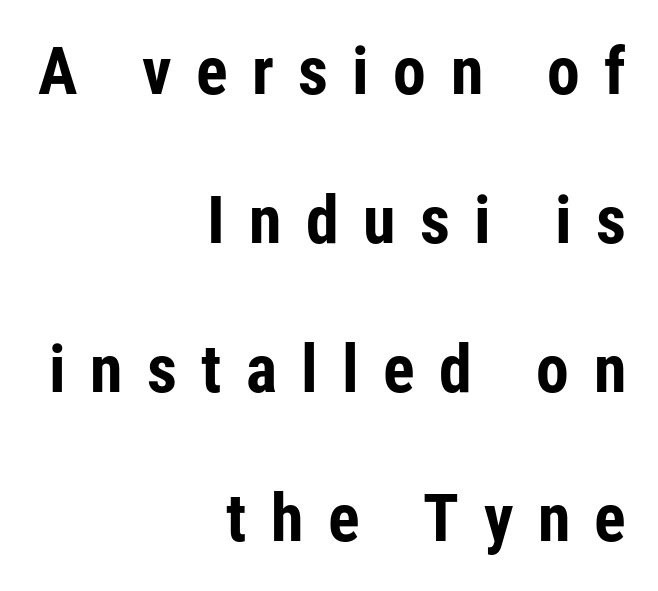
Q: Is the text bold? A: Yes.
Q: Is the text italic (slanted)? A: No, it is upright.
Q: Is the typeface a serif or a sans-serif typeface? A: Sans-serif.
Q: Is the text underlined? A: No.
Q: How is the paragraph aligned? A: Right-aligned.
Q: Is the spacing between letters normal or unusually wide? A: Unusually wide.
Q: Is the spacing between lines tight, normal or loose? A: Loose.
Q: Width (condensed, normal, or wide)? A: Condensed.
Q: Stroke contrast? A: Low.
Q: x-height? A: Medium.
Q: Monospaced? A: No.
